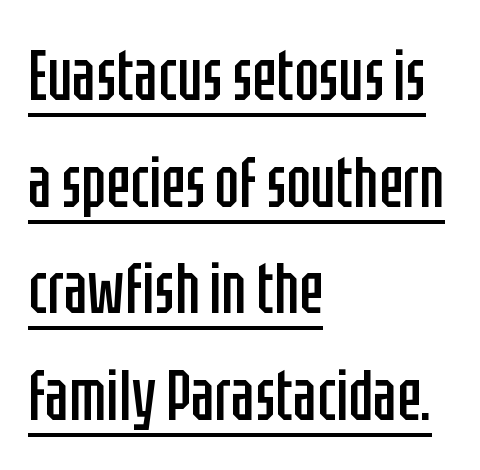
Q: Is the text bold? A: No.
Q: Is the text italic (slanted)? A: No, it is upright.
Q: Is the typeface a serif or a sans-serif typeface? A: Sans-serif.
Q: Is the text underlined? A: Yes.
Q: How is the paragraph aligned? A: Left-aligned.
Q: Is the spacing between letters normal or unusually wide? A: Normal.
Q: Is the spacing between lines tight, normal or loose? A: Normal.
Q: Width (condensed, normal, or wide)? A: Condensed.
Q: Stroke contrast? A: Low.
Q: x-height? A: Large.
Q: Monospaced? A: No.
